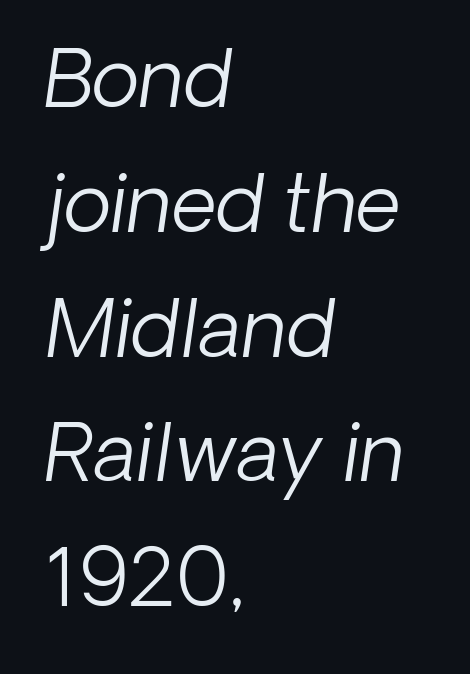
{"italic": "yes", "lean": "right", "slant_degrees": 8, "bold": "no", "weight": "light", "width": "normal", "stroke_contrast": "low", "x_height": "medium", "monospaced": "no", "underline": "no", "align": "left", "line_spacing": "normal", "line_spacing_ratio": 1.58, "letter_spacing": "normal", "letter_spacing_em": 0.0, "glyph_px": 79}
